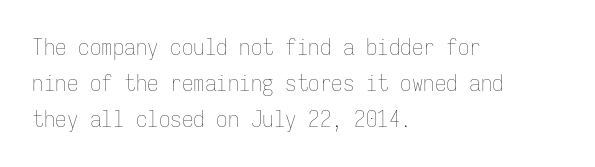
Q: Is the text bold? A: No.
Q: Is the text italic (slanted)? A: No, it is upright.
Q: Is the text underlined? A: No.
Q: How is the paragraph aligned? A: Left-aligned.
Q: Is the spacing between letters normal or unusually wide? A: Normal.
Q: Is the spacing between lines tight, normal or loose? A: Normal.
